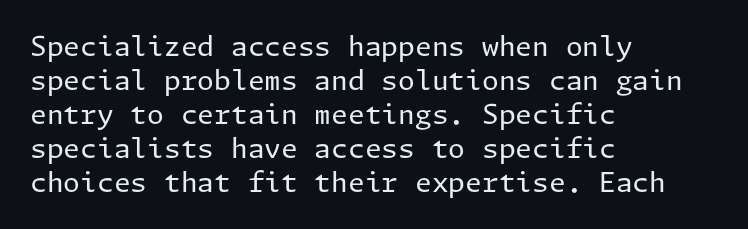
Vertically, the passage feels balanced, rows spaced as you'd expect. The strip under each line holds only bare page. Weight: in the light-to-regular range. Glyph-to-glyph distance matches everyday printed text.
